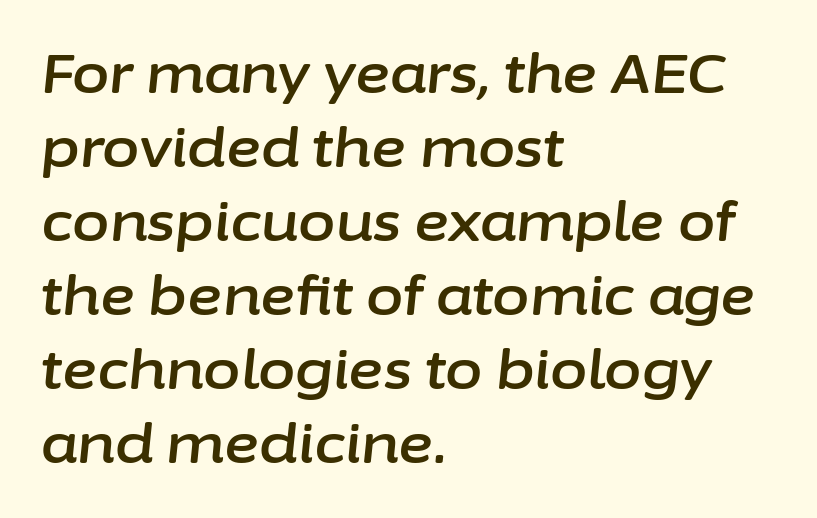
Q: Is the text italic (slanted)? A: Yes, it leans right by about 6 degrees.
Q: Is the text underlined? A: No.
Q: How is the paragraph aligned? A: Left-aligned.
Q: Is the spacing between letters normal or unusually wide? A: Normal.
Q: Is the spacing between lines tight, normal or loose? A: Normal.
Q: Width (condensed, normal, or wide)? A: Normal.
Q: Stroke contrast? A: Low.
Q: x-height? A: Medium.
Q: Monospaced? A: No.
